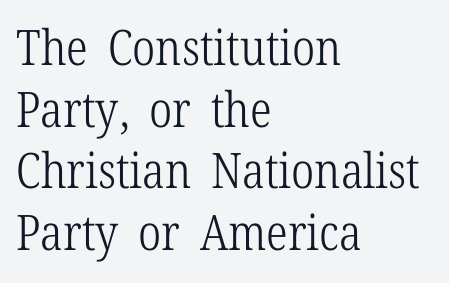
The image shows 49 px light, condensed serif type, upright; set left-aligned, normal line spacing (1.26x), normal letter spacing, not underlined; low stroke contrast and a medium x-height.
